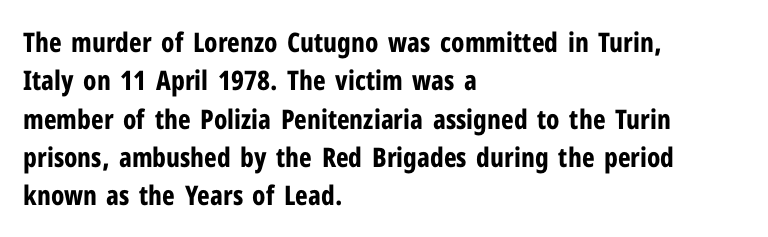
The image shows 27 px bold type, upright; set left-aligned, normal line spacing (1.42x), normal letter spacing, not underlined.
